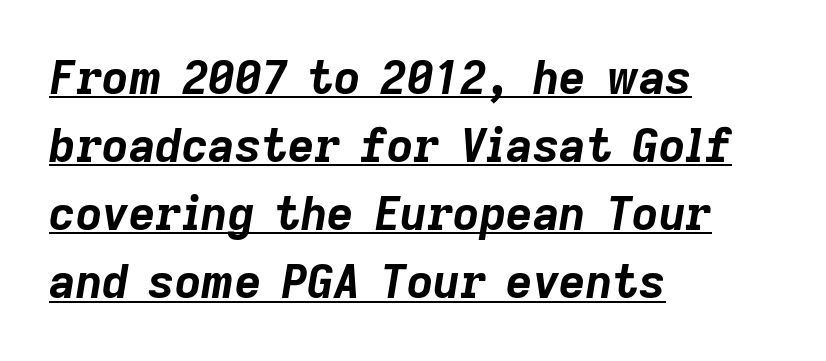
Q: Is the text bold? A: Yes.
Q: Is the text italic (slanted)? A: Yes, it leans right by about 9 degrees.
Q: Is the text underlined? A: Yes.
Q: How is the paragraph aligned? A: Left-aligned.
Q: Is the spacing between letters normal or unusually wide? A: Normal.
Q: Is the spacing between lines tight, normal or loose? A: Normal.
Q: Width (condensed, normal, or wide)? A: Normal.
Q: Stroke contrast? A: Low.
Q: x-height? A: Medium.
Q: Monospaced? A: No.
